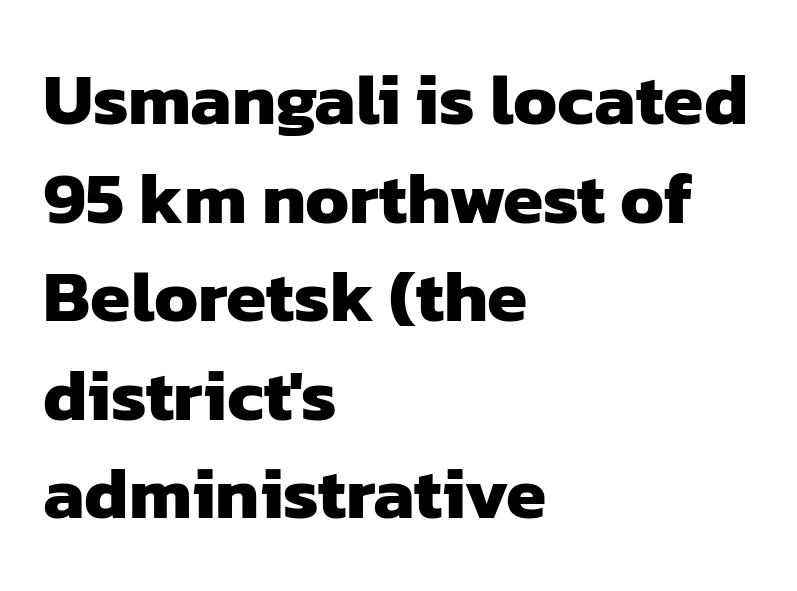
The image shows 73 px heavy sans-serif type; set left-aligned, normal line spacing (1.35x), normal letter spacing, not underlined; low stroke contrast and a medium x-height.
